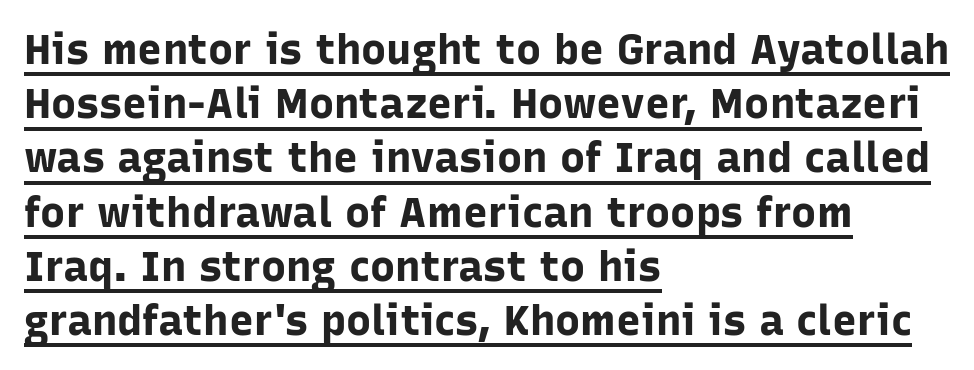
Q: Is the text bold? A: Yes.
Q: Is the text italic (slanted)? A: No, it is upright.
Q: Is the typeface a serif or a sans-serif typeface? A: Sans-serif.
Q: Is the text underlined? A: Yes.
Q: How is the paragraph aligned? A: Left-aligned.
Q: Is the spacing between letters normal or unusually wide? A: Normal.
Q: Is the spacing between lines tight, normal or loose? A: Normal.
Q: Width (condensed, normal, or wide)? A: Normal.
Q: Stroke contrast? A: Low.
Q: x-height? A: Medium.
Q: Monospaced? A: No.
